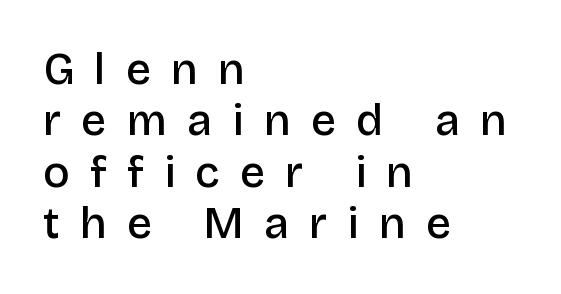
Q: Is the text bold? A: Semi-bold.
Q: Is the text italic (slanted)? A: No, it is upright.
Q: Is the typeface a serif or a sans-serif typeface? A: Sans-serif.
Q: Is the text underlined? A: No.
Q: How is the paragraph aligned? A: Left-aligned.
Q: Is the spacing between letters normal or unusually wide? A: Unusually wide.
Q: Width (condensed, normal, or wide)? A: Normal.
Q: Stroke contrast? A: Low.
Q: x-height? A: Large.
Q: Monospaced? A: No.
